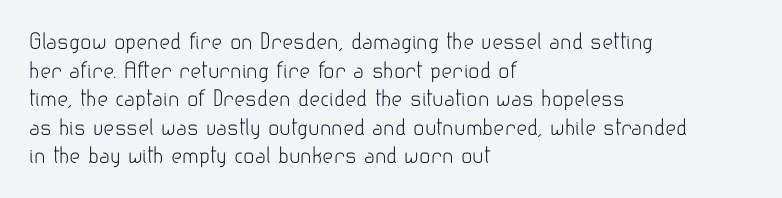
The image shows 21 px text type, upright; set left-aligned, normal line spacing (1.36x), normal letter spacing, not underlined.
